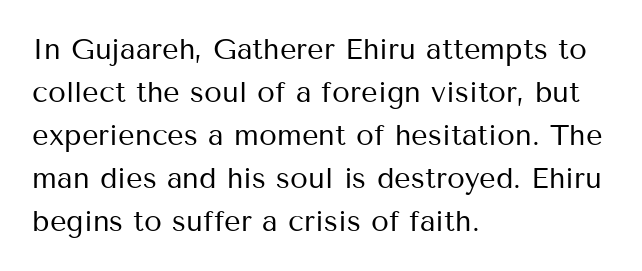
Q: Is the text bold? A: No.
Q: Is the text italic (slanted)? A: No, it is upright.
Q: Is the typeface a serif or a sans-serif typeface? A: Sans-serif.
Q: Is the text underlined? A: No.
Q: How is the paragraph aligned? A: Left-aligned.
Q: Is the spacing between letters normal or unusually wide? A: Normal.
Q: Is the spacing between lines tight, normal or loose? A: Normal.
Q: Width (condensed, normal, or wide)? A: Normal.
Q: Stroke contrast? A: Medium.
Q: x-height? A: Medium.
Q: Monospaced? A: No.
